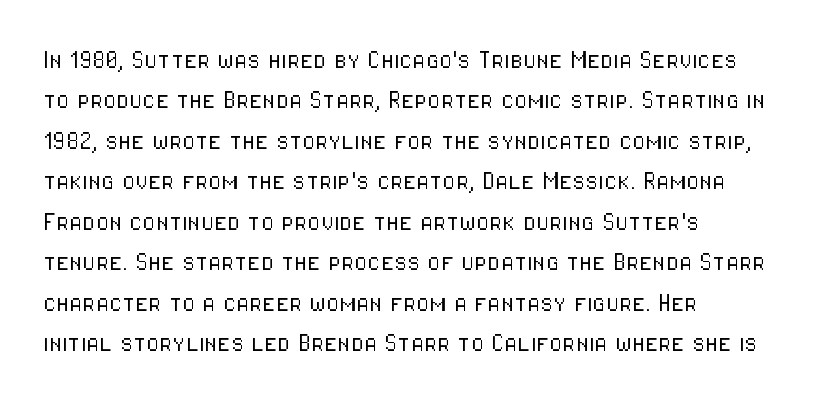
The image shows 30 px light, condensed sans-serif type, upright; set left-aligned, normal line spacing (1.35x), normal letter spacing, not underlined; low stroke contrast and a medium x-height.
